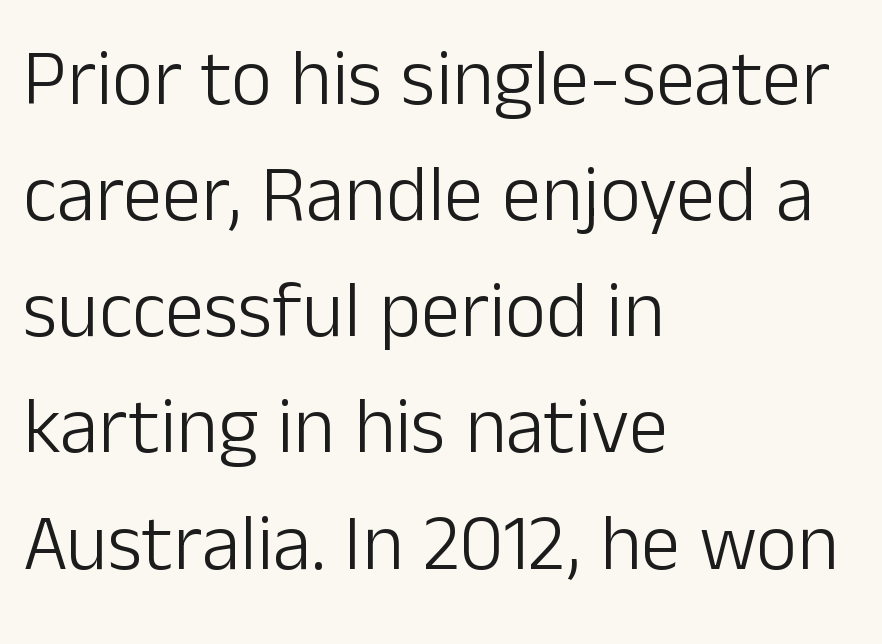
The image shows 79 px light sans-serif type, upright; set left-aligned, normal line spacing (1.47x), normal letter spacing, not underlined; low stroke contrast and a medium x-height.
